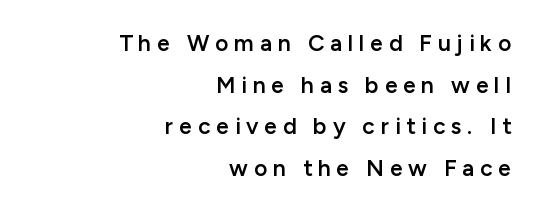
{"italic": "no", "bold": "semi", "underline": "no", "align": "right", "line_spacing_ratio": 1.81, "letter_spacing": "wide", "letter_spacing_em": 0.25, "glyph_px": 23}
